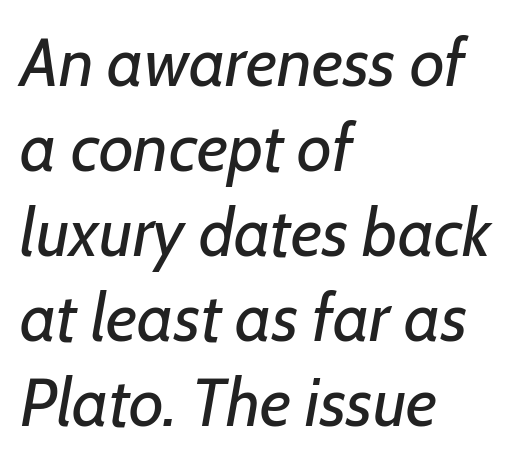
The rendering uses natural spacing where letterforms have individual widths. An italicized treatment has been applied to the whole sample. Baseline-to-baseline distance is the conventional proportion of letter height. Just letters on the line, the space beneath them empty. The lines in this sample share a left origin and differ only in where they stop. Inter-character spacing is left at the font's built-in metrics.
